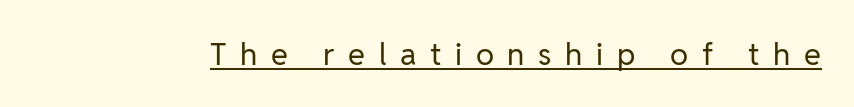
Q: Is the text bold? A: No.
Q: Is the text italic (slanted)? A: No, it is upright.
Q: Is the typeface a serif or a sans-serif typeface? A: Sans-serif.
Q: Is the text underlined? A: Yes.
Q: Is the spacing between letters normal or unusually wide? A: Unusually wide.
Q: Width (condensed, normal, or wide)? A: Normal.
Q: Stroke contrast? A: Low.
Q: x-height? A: Medium.
Q: Monospaced? A: No.
